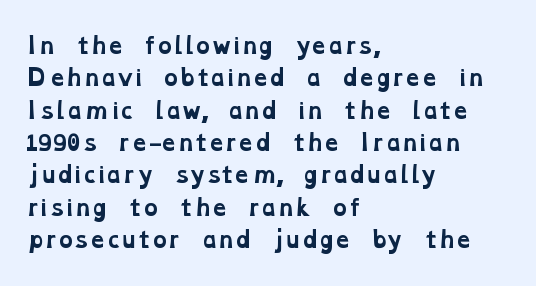
The image shows 21 px bold type; set left-aligned, normal line spacing (1.54x), normal letter spacing, not underlined.
